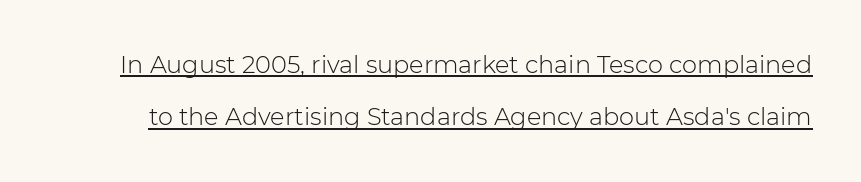
Widely set lines give the paragraph a tall, airy silhouette. The letters sit at their default tracking, neither squeezed nor spread. On a weight scale, this lands at 450 or below. Honestly, the underline is the first thing you notice here. Nope, not italic — everything's standing straight.
